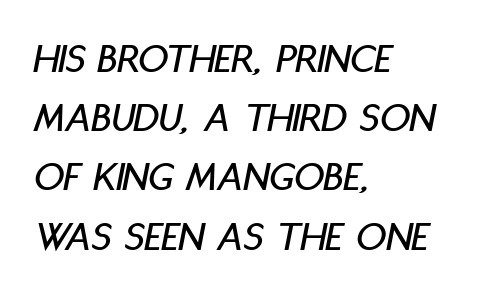
{"italic": "yes", "lean": "right", "slant_degrees": 11, "width": "condensed", "stroke_contrast": "low", "x_height": "large", "monospaced": "no", "underline": "no", "align": "left", "line_spacing": "normal", "line_spacing_ratio": 1.41, "letter_spacing": "normal", "letter_spacing_em": 0.0, "glyph_px": 42}
